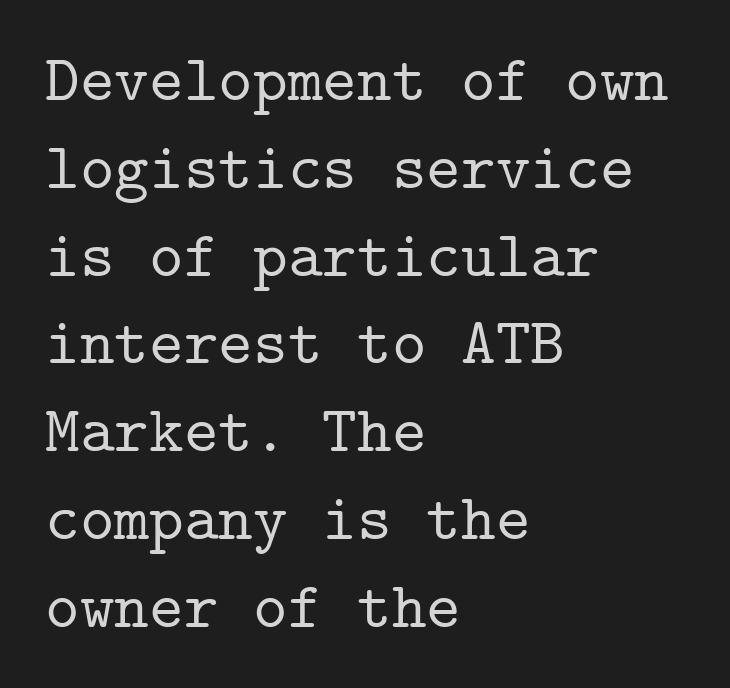
A typesetter would call this monospace, since all characters share one set width. Any mark beneath the type? The region is blank. A typesetter would label this face a serif. This rendering uses left alignment, leaving the right contour irregular.
